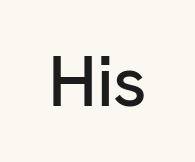
{"serif": "no", "italic": "no", "width": "normal", "stroke_contrast": "low", "x_height": "medium", "monospaced": "no", "underline": "no", "letter_spacing": "normal", "letter_spacing_em": 0.0, "glyph_px": 72}
